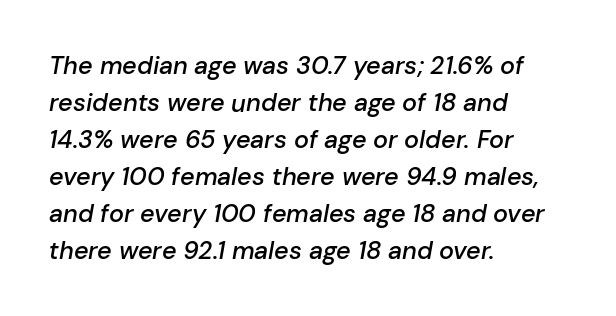
The image shows 25 px text type, italic (leaning right); set left-aligned, normal line spacing (1.48x), normal letter spacing, not underlined.
